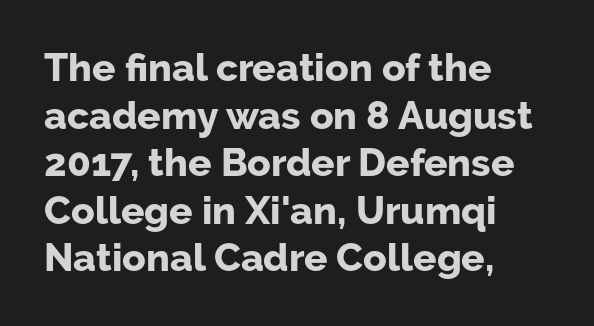
Nope, no serifs anywhere on these letters. The string is rendered with underlining switched off. Proportional: the letters do not fall into vertical columns. The letters are bold, with thick, heavy strokes. Is the letter spacing exaggerated? No — it looks like the ordinary default.
